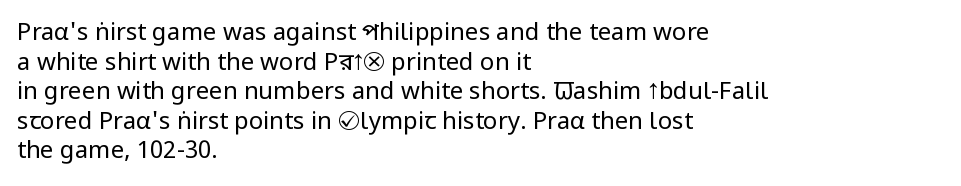
Words appear dense and cohesive because spacing is normal. Stem width sits at or under what a default text font uses. Honestly, there is no underline to notice here at all. The lettering stays uniformly vertical, giving the passage a roman look.
